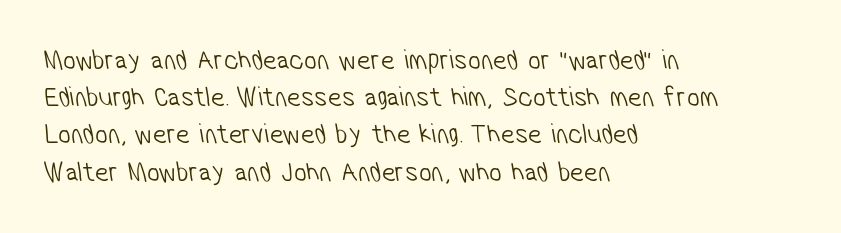
The image shows 28 px light, condensed sans-serif type; set left-aligned, normal line spacing (1.33x), normal letter spacing, not underlined; low stroke contrast and a medium x-height.
